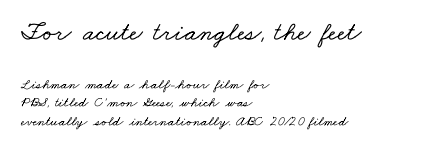
The image shows 27 px text type; set left-aligned, normal line spacing (1.31x), normal letter spacing, not underlined; the first (top) block is 1.93x larger.
